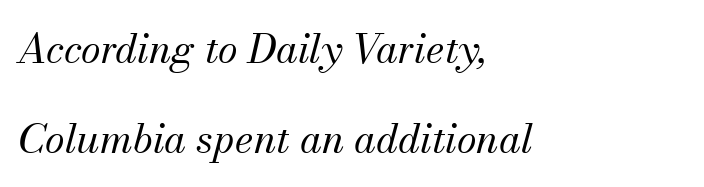
The image shows 40 px regular-weight serif type, italic (leaning right); set left-aligned, loose line spacing (2.25x), normal letter spacing, not underlined; medium stroke contrast and a small x-height.
